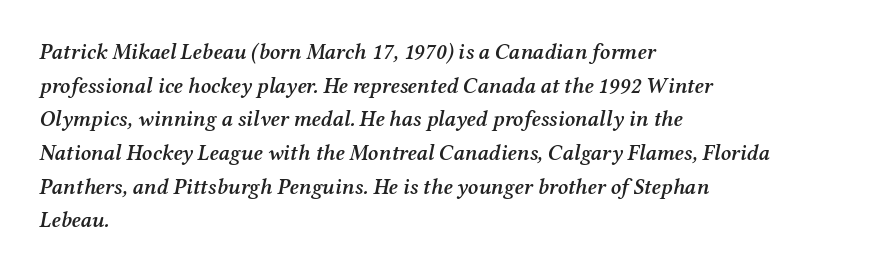
Q: Is the text bold? A: Semi-bold.
Q: Is the text italic (slanted)? A: Yes, it leans right by about 12 degrees.
Q: Is the text underlined? A: No.
Q: How is the paragraph aligned? A: Left-aligned.
Q: Is the spacing between letters normal or unusually wide? A: Normal.
Q: Is the spacing between lines tight, normal or loose? A: Normal.
